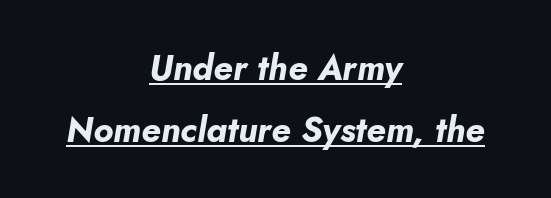
A baseline rule has been typeset under these characters. Looks like regular typesetting: each glyph gets only the width it needs. The whitespace from short lines is split evenly between both sides. Heavy-handed strokes throughout: this text is bold. Does extra space separate the letters? No, they use regular spacing.
